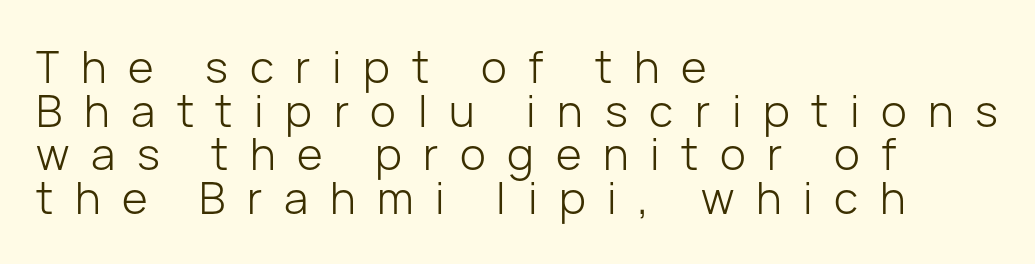
Q: Is the text bold? A: No.
Q: Is the text italic (slanted)? A: No, it is upright.
Q: Is the typeface a serif or a sans-serif typeface? A: Sans-serif.
Q: Is the text underlined? A: No.
Q: How is the paragraph aligned? A: Left-aligned.
Q: Is the spacing between letters normal or unusually wide? A: Unusually wide.
Q: Is the spacing between lines tight, normal or loose? A: Tight.
Q: Width (condensed, normal, or wide)? A: Normal.
Q: Stroke contrast? A: Low.
Q: x-height? A: Medium.
Q: Monospaced? A: No.
